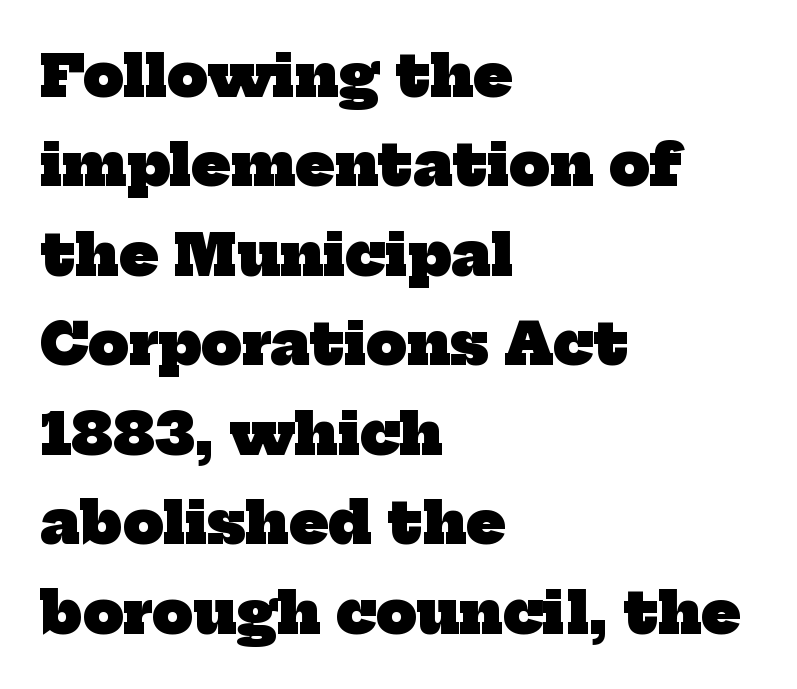
Q: Is the text bold? A: Yes.
Q: Is the typeface a serif or a sans-serif typeface? A: Serif.
Q: Is the text underlined? A: No.
Q: How is the paragraph aligned? A: Left-aligned.
Q: Is the spacing between letters normal or unusually wide? A: Normal.
Q: Is the spacing between lines tight, normal or loose? A: Normal.
Q: Width (condensed, normal, or wide)? A: Normal.
Q: Stroke contrast? A: Low.
Q: x-height? A: Medium.
Q: Monospaced? A: No.
